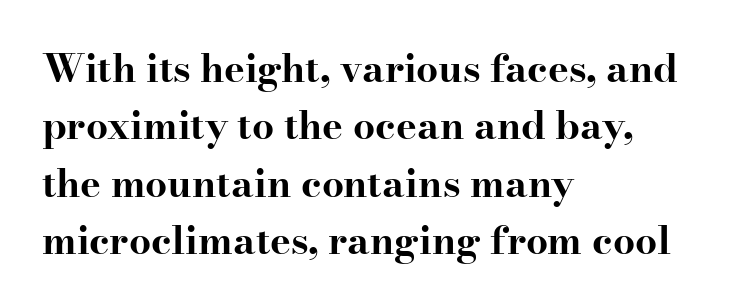
{"serif": "yes", "italic": "no", "bold": "yes", "weight": "bold", "width": "wide", "stroke_contrast": "high", "x_height": "small", "monospaced": "no", "underline": "no", "align": "left", "line_spacing": "normal", "line_spacing_ratio": 1.47, "letter_spacing": "normal", "letter_spacing_em": 0.0, "glyph_px": 39}
